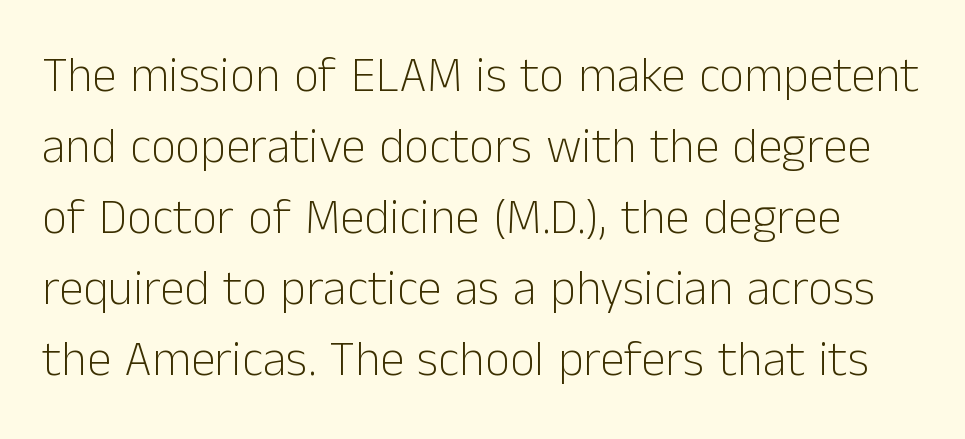
Q: Is the text bold? A: No.
Q: Is the text italic (slanted)? A: No, it is upright.
Q: Is the typeface a serif or a sans-serif typeface? A: Sans-serif.
Q: Is the text underlined? A: No.
Q: Is the spacing between letters normal or unusually wide? A: Normal.
Q: Is the spacing between lines tight, normal or loose? A: Normal.
Q: Width (condensed, normal, or wide)? A: Normal.
Q: Stroke contrast? A: Low.
Q: x-height? A: Medium.
Q: Monospaced? A: No.
